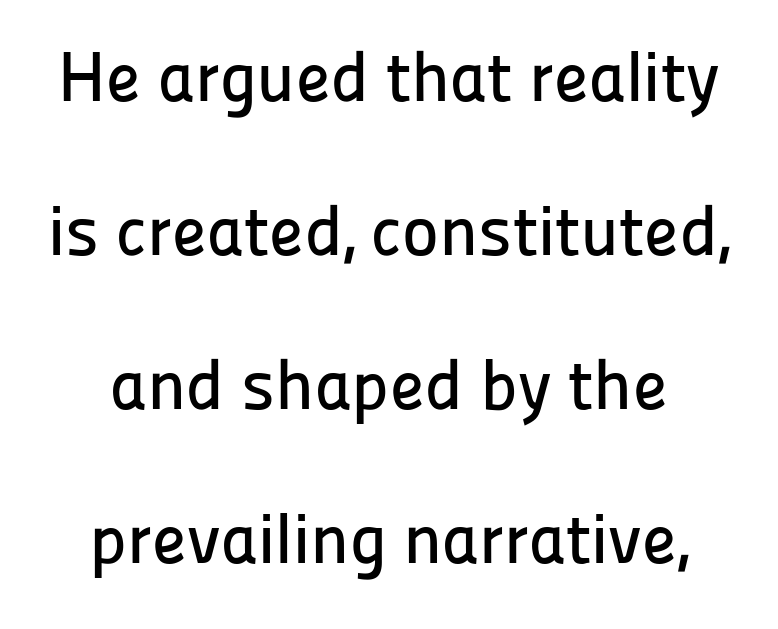
{"serif": "no", "italic": "no", "width": "normal", "stroke_contrast": "low", "x_height": "medium", "monospaced": "no", "underline": "no", "line_spacing": "loose", "line_spacing_ratio": 2.2, "letter_spacing": "normal", "letter_spacing_em": 0.0, "glyph_px": 70}
